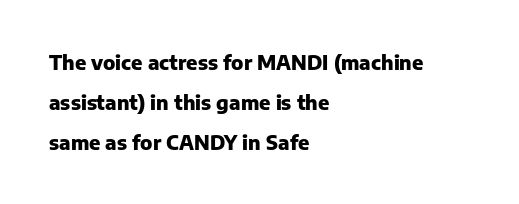
Q: Is the text bold? A: Yes.
Q: Is the text italic (slanted)? A: No, it is upright.
Q: Is the text underlined? A: No.
Q: How is the paragraph aligned? A: Left-aligned.
Q: Is the spacing between letters normal or unusually wide? A: Normal.
Q: Is the spacing between lines tight, normal or loose? A: Loose.
